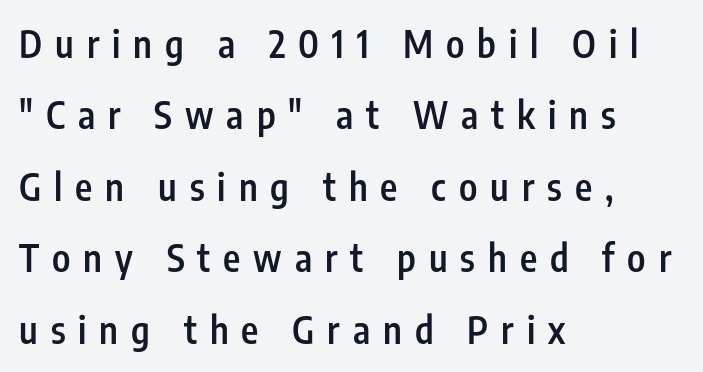
This sample trades compactness for vertical openness between lines. Casual observation: everything's shoved over to the left. Tall strokes in this sample are plumb rather than angled. The letterforms stand isolated, each surrounded by extra space.
